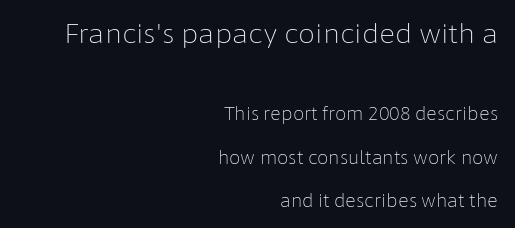
The image shows 27 px text type, upright; set right-aligned, loose line spacing (2.4x), normal letter spacing, not underlined; the first (top) block is 1.5x larger.
